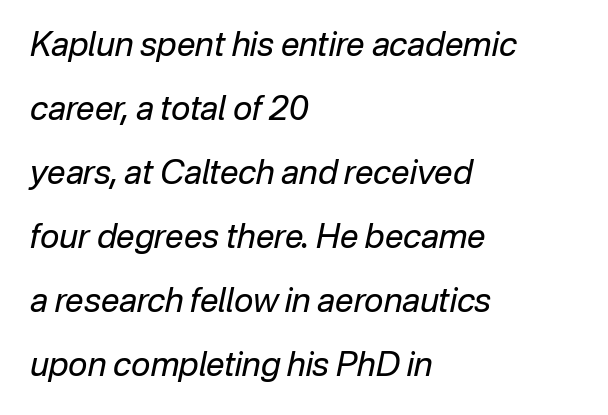
Lines of text with bare space underneath. Baseline-to-baseline distance is far greater than the letter height. Line beginnings align vertically; line endings do not. Nothing unusual about the tracking: characters are spaced as the font intends. Every character sits at an angle, as italics do.
